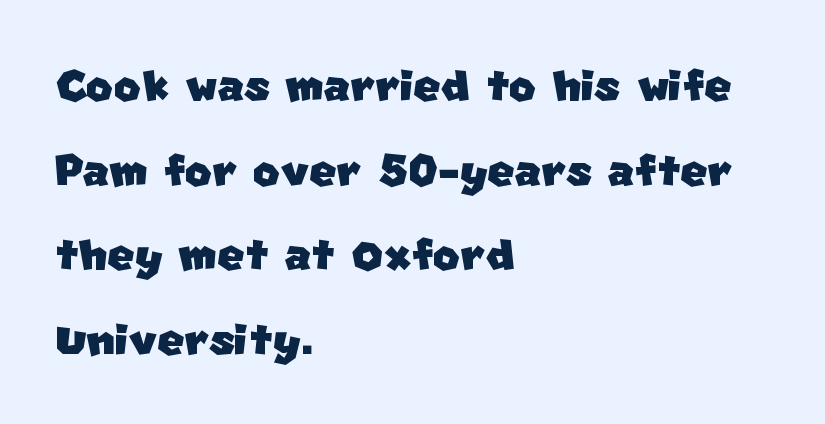
{"serif": "no", "width": "normal", "stroke_contrast": "low", "x_height": "large", "monospaced": "no", "underline": "no", "align": "left", "line_spacing": "normal", "line_spacing_ratio": 1.46, "letter_spacing": "normal", "letter_spacing_em": 0.0, "glyph_px": 58}
